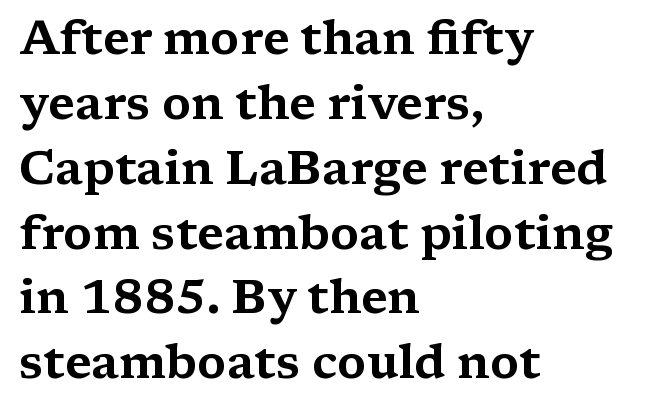
The image shows 47 px wide serif type, upright; set left-aligned, normal line spacing (1.38x), normal letter spacing, not underlined; medium stroke contrast and a medium x-height.
